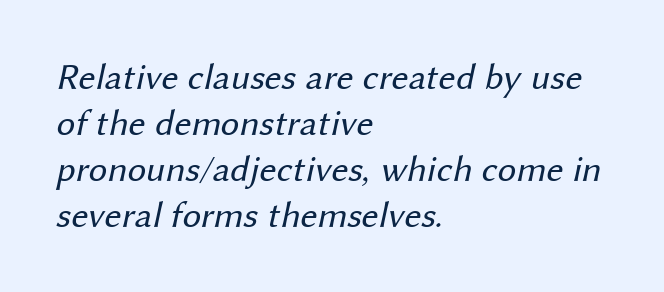
Q: Is the text bold? A: No.
Q: Is the typeface a serif or a sans-serif typeface? A: Sans-serif.
Q: Is the text underlined? A: No.
Q: How is the paragraph aligned? A: Left-aligned.
Q: Is the spacing between letters normal or unusually wide? A: Normal.
Q: Width (condensed, normal, or wide)? A: Normal.
Q: Stroke contrast? A: Medium.
Q: x-height? A: Medium.
Q: Monospaced? A: No.
